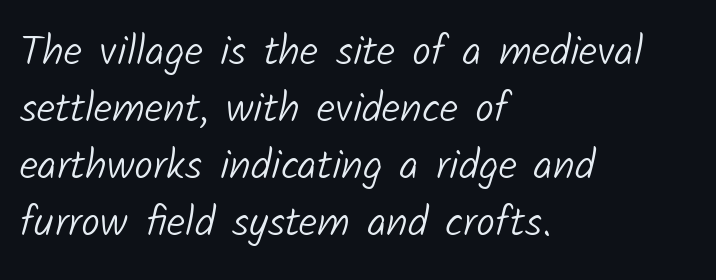
The image shows 42 px light sans-serif type; set left-aligned, normal line spacing (1.36x), normal letter spacing, not underlined; low stroke contrast and a medium x-height.
